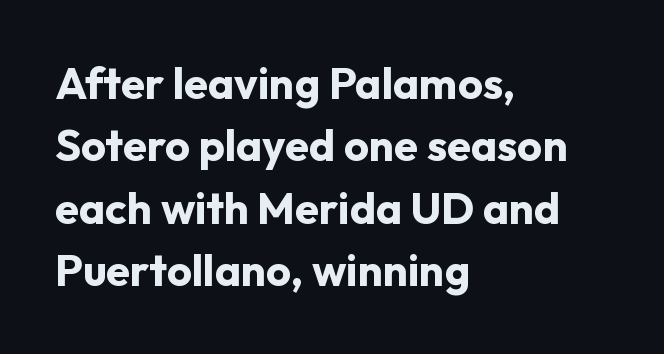
A typesetter would call this zero additional tracking. This sample has the flowing, uneven cadence of proportional lettering. The space directly below the letters is spotless. Is the type bold? Yes — the strokes are clearly thick and heavy.
